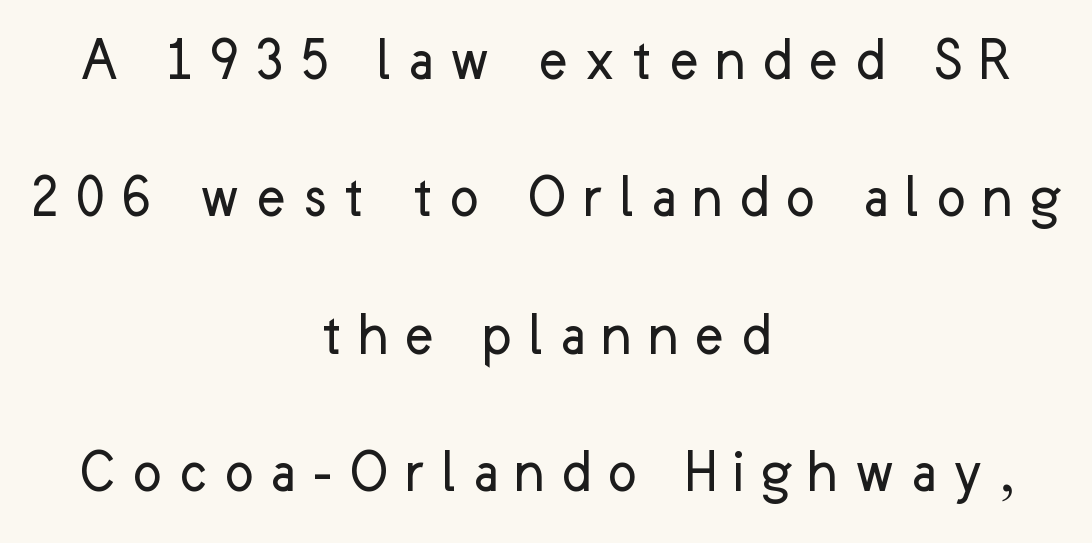
Q: Is the text bold? A: No.
Q: Is the text italic (slanted)? A: No, it is upright.
Q: Is the typeface a serif or a sans-serif typeface? A: Sans-serif.
Q: Is the text underlined? A: No.
Q: How is the paragraph aligned? A: Centered.
Q: Is the spacing between letters normal or unusually wide? A: Unusually wide.
Q: Is the spacing between lines tight, normal or loose? A: Loose.
Q: Width (condensed, normal, or wide)? A: Normal.
Q: Stroke contrast? A: Low.
Q: x-height? A: Medium.
Q: Monospaced? A: No.
